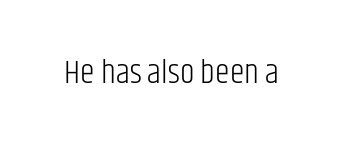
{"serif": "no", "italic": "no", "bold": "no", "weight": "light", "width": "condensed", "stroke_contrast": "low", "x_height": "large", "monospaced": "no", "underline": "no", "letter_spacing": "normal", "letter_spacing_em": 0.0, "glyph_px": 33}
